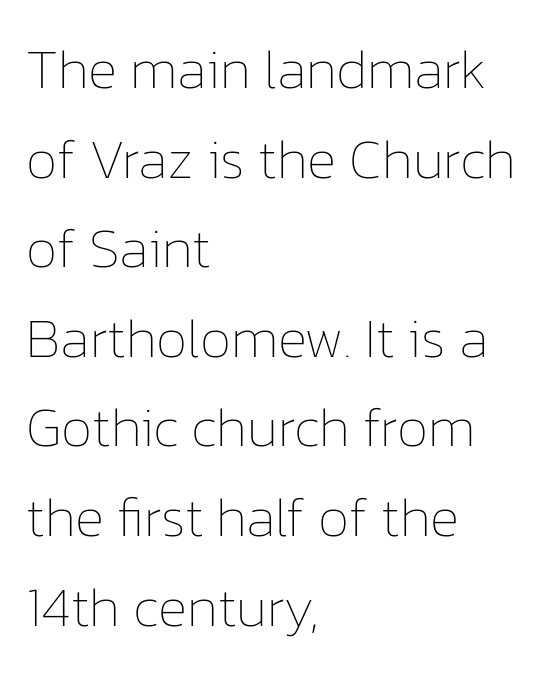
{"italic": "no", "bold": "no", "weight": "thin", "width": "normal", "stroke_contrast": "low", "x_height": "medium", "monospaced": "no", "underline": "no", "align": "left", "line_spacing": "normal", "line_spacing_ratio": 1.6, "letter_spacing": "normal", "letter_spacing_em": 0.0, "glyph_px": 56}
